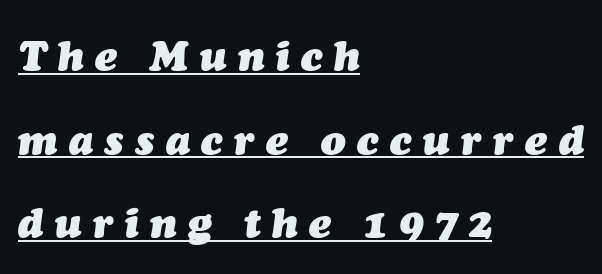
The image shows 41 px heavy type, italic (leaning right); set left-aligned, loose line spacing (2.04x), unusually wide letter spacing (+0.28 em), underlined; medium stroke contrast and a medium x-height.
